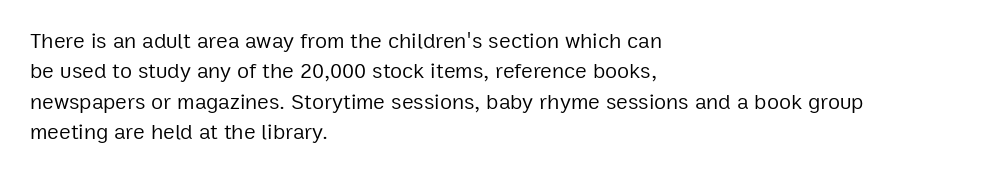
{"italic": "no", "bold": "no", "underline": "no", "align": "left", "line_spacing": "normal", "line_spacing_ratio": 1.38, "letter_spacing": "normal", "letter_spacing_em": 0.0, "glyph_px": 22}
